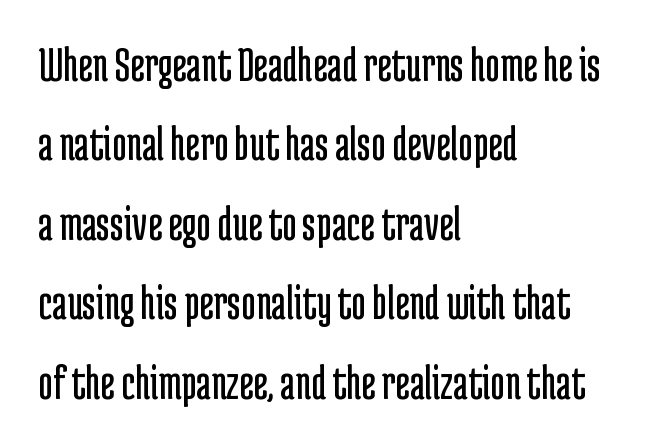
Q: Is the text bold? A: No.
Q: Is the text italic (slanted)? A: No, it is upright.
Q: Is the typeface a serif or a sans-serif typeface? A: Sans-serif.
Q: Is the text underlined? A: No.
Q: How is the paragraph aligned? A: Left-aligned.
Q: Is the spacing between letters normal or unusually wide? A: Normal.
Q: Is the spacing between lines tight, normal or loose? A: Normal.
Q: Width (condensed, normal, or wide)? A: Condensed.
Q: Stroke contrast? A: Low.
Q: x-height? A: Medium.
Q: Monospaced? A: No.
